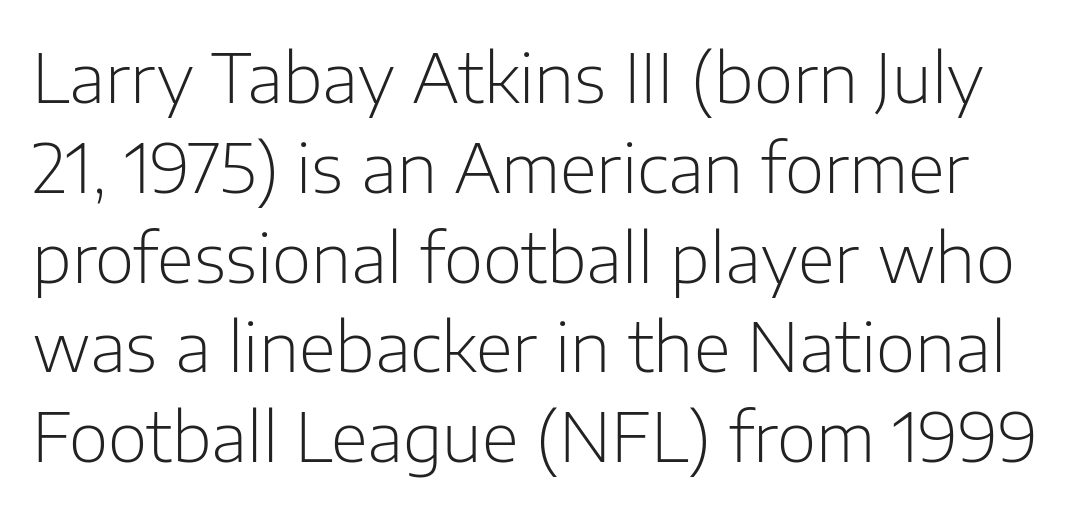
The face used here is proportionally spaced, like ordinary book or web type. Vertically, the passage feels balanced, rows spaced as you'd expect. The horizontal fit of the characters is conventional and even. Nothing sits at the stroke ends, so this counts as sans-serif. The characters are drawn with everyday or finer stroke widths. Italic: no, the glyphs are upright roman.
